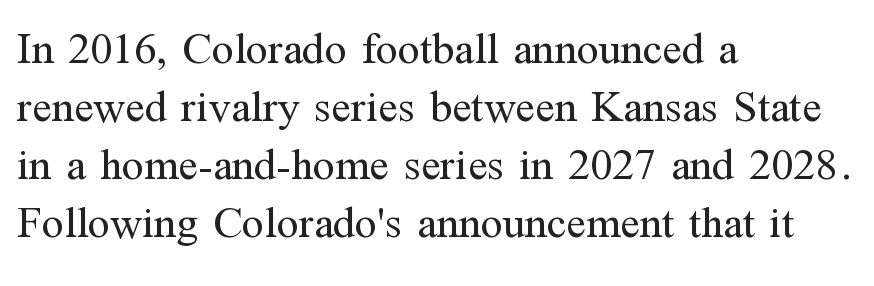
Q: Is the text bold? A: No.
Q: Is the text italic (slanted)? A: No, it is upright.
Q: Is the typeface a serif or a sans-serif typeface? A: Serif.
Q: Is the text underlined? A: No.
Q: How is the paragraph aligned? A: Left-aligned.
Q: Is the spacing between letters normal or unusually wide? A: Normal.
Q: Is the spacing between lines tight, normal or loose? A: Normal.
Q: Width (condensed, normal, or wide)? A: Normal.
Q: Stroke contrast? A: Medium.
Q: x-height? A: Medium.
Q: Monospaced? A: No.
